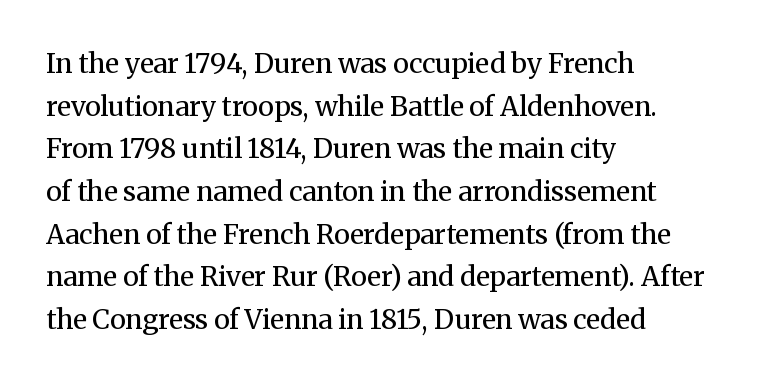
Q: Is the text bold? A: No.
Q: Is the text italic (slanted)? A: No, it is upright.
Q: Is the text underlined? A: No.
Q: How is the paragraph aligned? A: Left-aligned.
Q: Is the spacing between letters normal or unusually wide? A: Normal.
Q: Is the spacing between lines tight, normal or loose? A: Normal.
